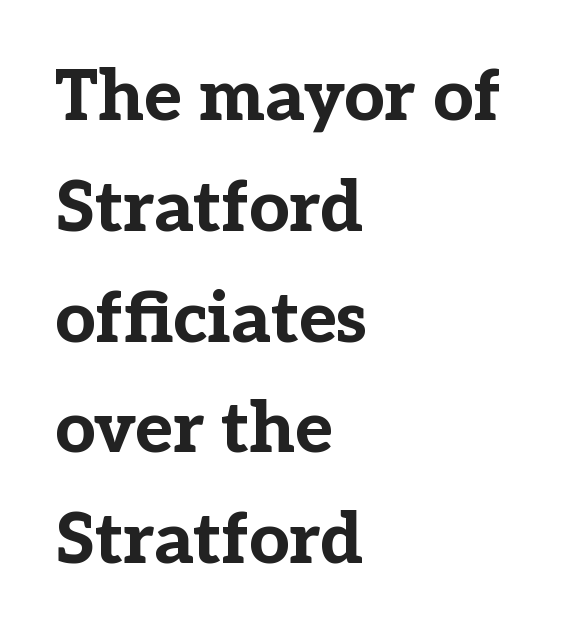
Regarding leading, the lines here are spaced in the standard way. Proportional: the letters do not fall into vertical columns. Thick stems and heavy bowls — unmistakably bold. The characters display serif detailing at their extremities. Caption: multi-line text, flush left, ragged right.
